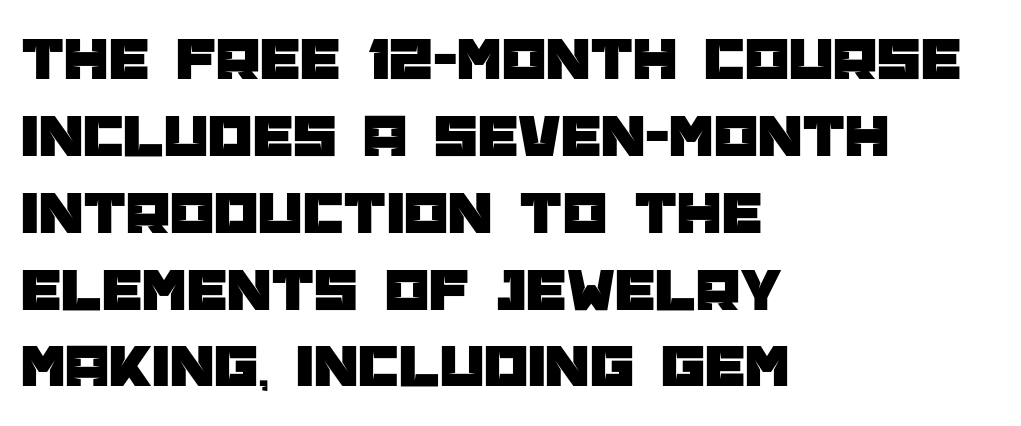
{"serif": "no", "italic": "no", "width": "normal", "stroke_contrast": "low", "x_height": "large", "monospaced": "no", "underline": "no", "align": "left", "line_spacing_ratio": 1.22, "letter_spacing": "normal", "letter_spacing_em": 0.0, "glyph_px": 63}
